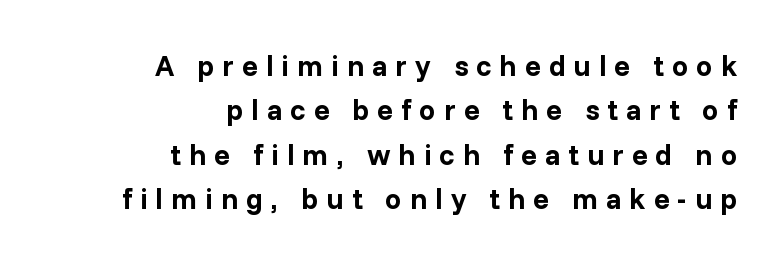
Substantial extra tracking has been applied to these lines. Just letters on the line, the space beneath them empty. This is heavy type, rendered in bold. The space between consecutive lines is moderate.
